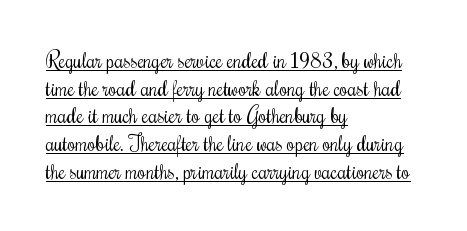
The image shows 21 px text type; set left-aligned, normal line spacing (1.32x), normal letter spacing, underlined.
